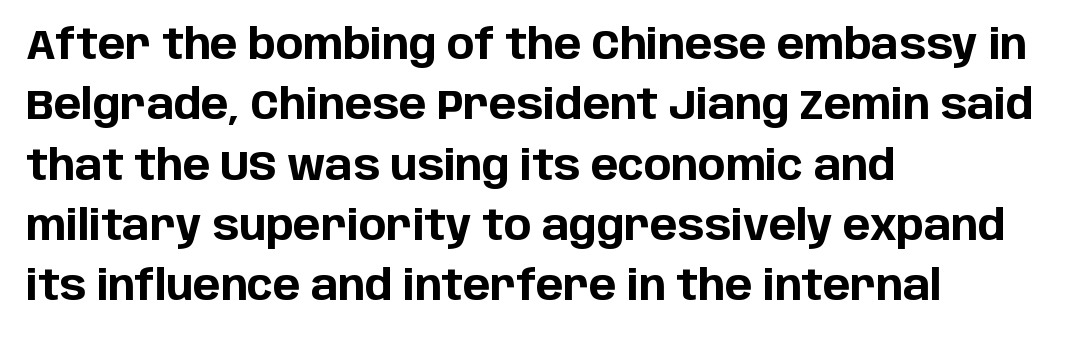
The image shows 41 px bold sans-serif type, upright; set left-aligned, normal line spacing (1.47x), normal letter spacing, not underlined; low stroke contrast and a large x-height.
